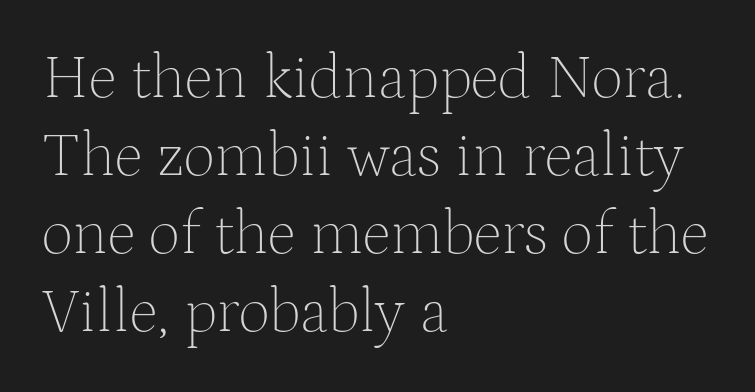
The image shows 63 px thin serif type, upright; set left-aligned, line spacing 1.24x, normal letter spacing, not underlined; medium stroke contrast and a medium x-height.
